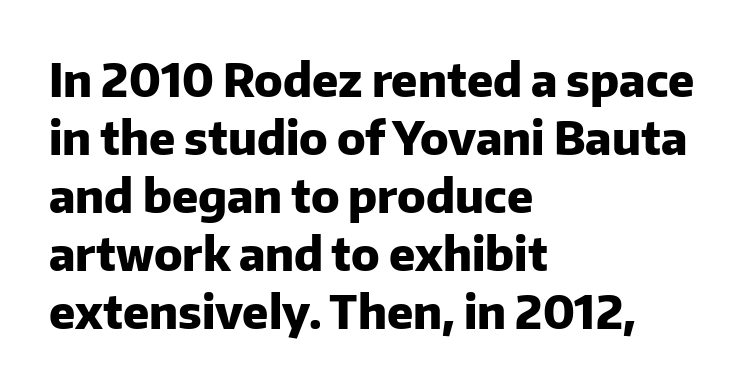
{"serif": "no", "italic": "no", "bold": "yes", "weight": "heavy", "width": "normal", "stroke_contrast": "low", "x_height": "medium", "monospaced": "no", "underline": "no", "align": "left", "line_spacing": "normal", "line_spacing_ratio": 1.26, "letter_spacing": "normal", "letter_spacing_em": 0.0, "glyph_px": 46}
